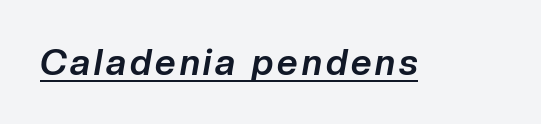
Students, this is bold: see how much ink each stroke carries. The sample's only ornament is a line tracing under the words. You could not count columns in this text — the font is proportionally spaced. The letters are slanted; this is an italic face.
